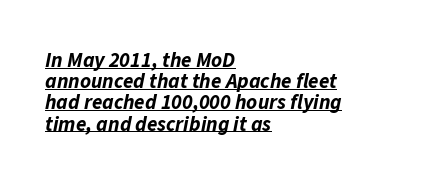
The image shows 21 px bold type, italic (leaning right); set left-aligned, tight line spacing (1.01x), normal letter spacing, underlined.
